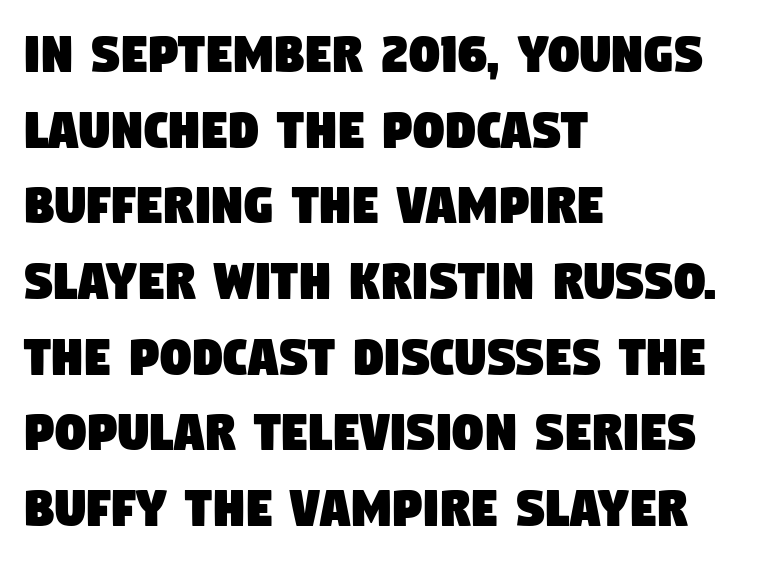
Q: Is the typeface a serif or a sans-serif typeface? A: Sans-serif.
Q: Is the text underlined? A: No.
Q: How is the paragraph aligned? A: Left-aligned.
Q: Is the spacing between letters normal or unusually wide? A: Normal.
Q: Width (condensed, normal, or wide)? A: Condensed.
Q: Stroke contrast? A: Low.
Q: x-height? A: Large.
Q: Monospaced? A: No.
